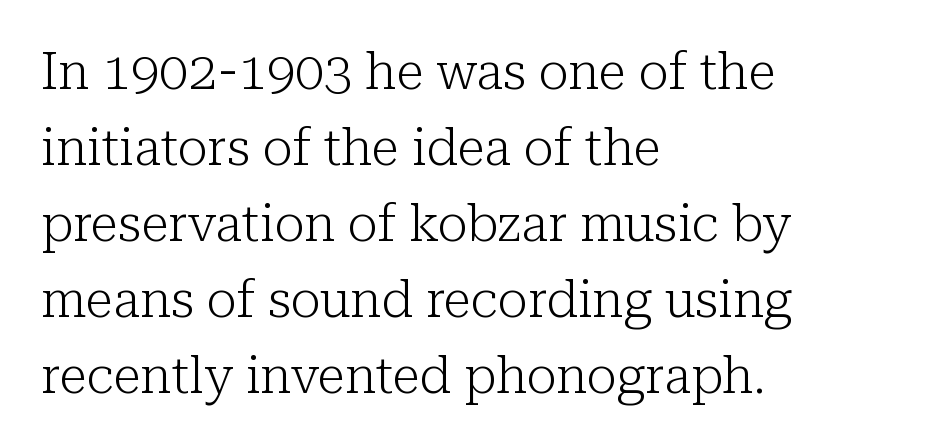
Q: Is the text bold? A: No.
Q: Is the text italic (slanted)? A: No, it is upright.
Q: Is the typeface a serif or a sans-serif typeface? A: Serif.
Q: Is the text underlined? A: No.
Q: How is the paragraph aligned? A: Left-aligned.
Q: Is the spacing between letters normal or unusually wide? A: Normal.
Q: Is the spacing between lines tight, normal or loose? A: Normal.
Q: Width (condensed, normal, or wide)? A: Normal.
Q: Stroke contrast? A: Low.
Q: x-height? A: Medium.
Q: Monospaced? A: No.
